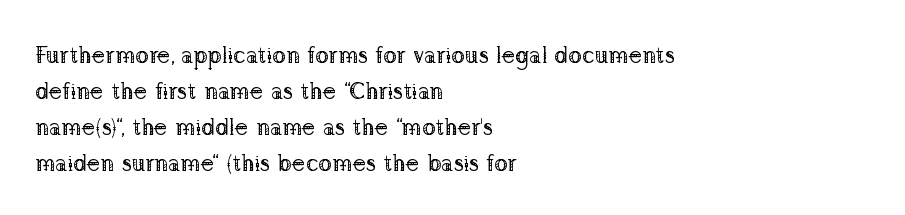
Nothing unusual about the tracking: characters are spaced as the font intends. The typesetter chose a ragged-right arrangement here. Vertical strokes here are truly vertical. In terms of leading, this rendering sits right in the middle.
